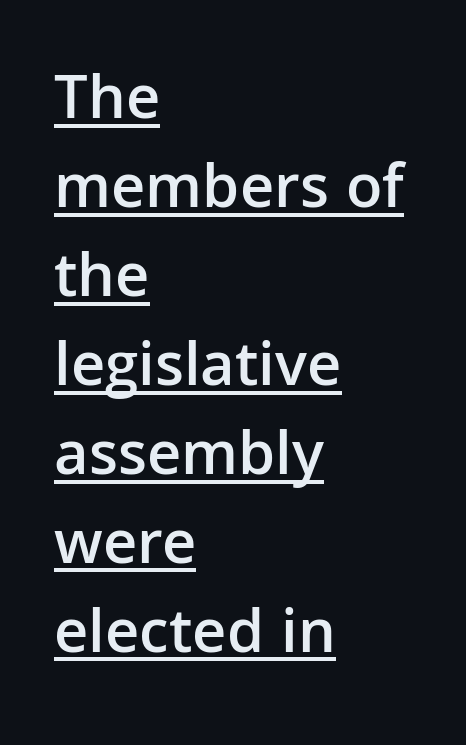
{"serif": "no", "italic": "no", "bold": "semi", "weight": "semibold", "width": "normal", "stroke_contrast": "low", "x_height": "medium", "monospaced": "no", "underline": "yes", "align": "left", "line_spacing": "normal", "line_spacing_ratio": 1.39, "letter_spacing": "normal", "letter_spacing_em": 0.0, "glyph_px": 64}
